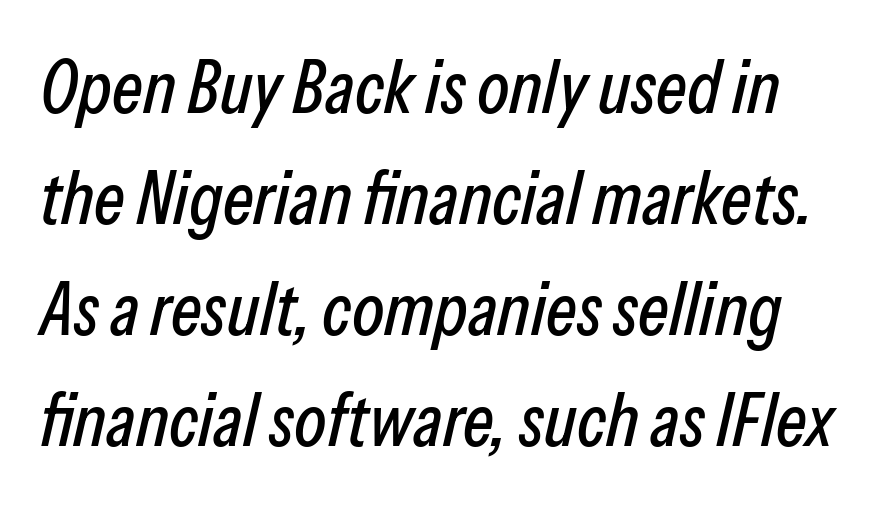
Varying glyph widths throughout — classic text-font behaviour. Decoration check: the copy has no underline. The line texture is even and compact thanks to regular tracking. The lettering tilts uniformly, giving the passage an italic look.
